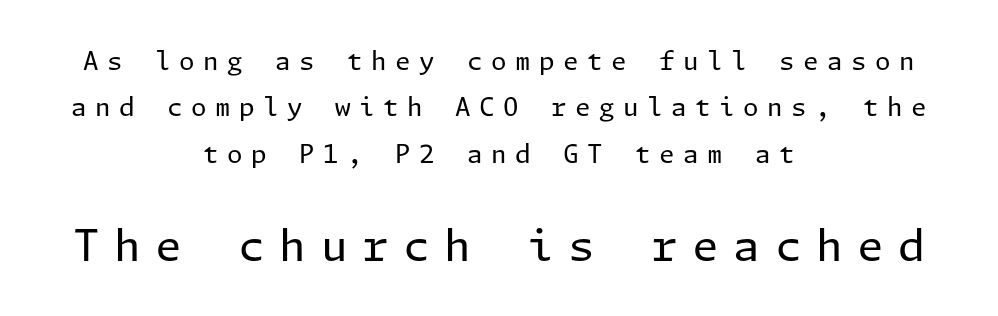
A roman cut, with each character standing at attention. Bigger letters appear in the bottom chunk; the top chunk is reduced. The face used here is rendered with a markedly widened letterfit. The space directly below the letters is spotless. Neither beginnings nor endings align; midpoints do.
